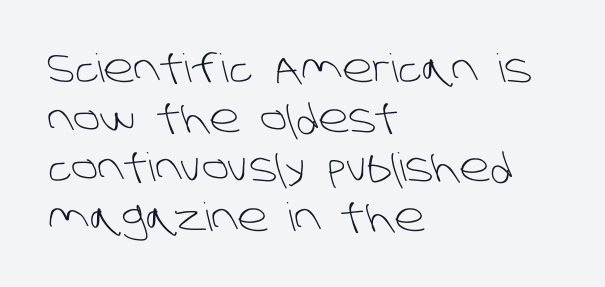
A bare baseline throughout the passage. The font is comparable to plain body text, perhaps lighter. Compared with typical paragraphs, the rows here are spaced about the same. Regarding serifs, this sample does without them.
